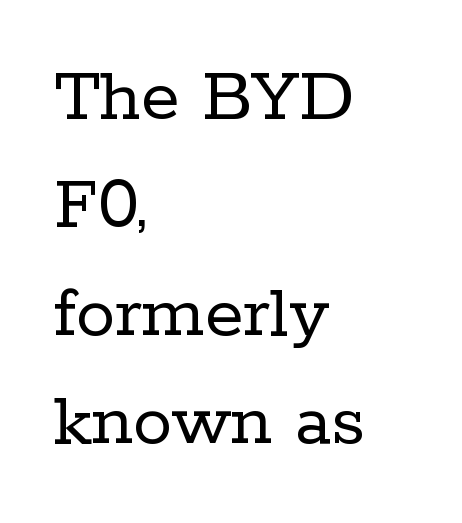
The image shows 78 px regular-weight serif type, upright; set left-aligned, normal line spacing (1.39x), normal letter spacing, not underlined; low stroke contrast and a medium x-height.
